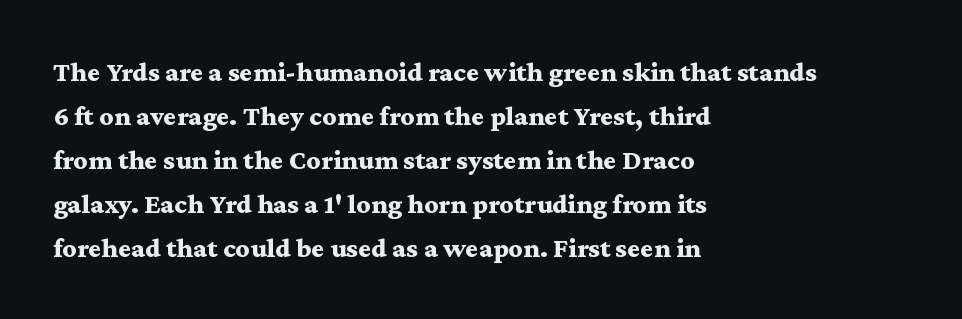
Q: Is the text bold? A: Yes.
Q: Is the text italic (slanted)? A: No, it is upright.
Q: Is the typeface a serif or a sans-serif typeface? A: Serif.
Q: Is the text underlined? A: No.
Q: How is the paragraph aligned? A: Left-aligned.
Q: Is the spacing between letters normal or unusually wide? A: Normal.
Q: Is the spacing between lines tight, normal or loose? A: Normal.
Q: Width (condensed, normal, or wide)? A: Wide.
Q: Stroke contrast? A: Medium.
Q: x-height? A: Medium.
Q: Monospaced? A: No.
